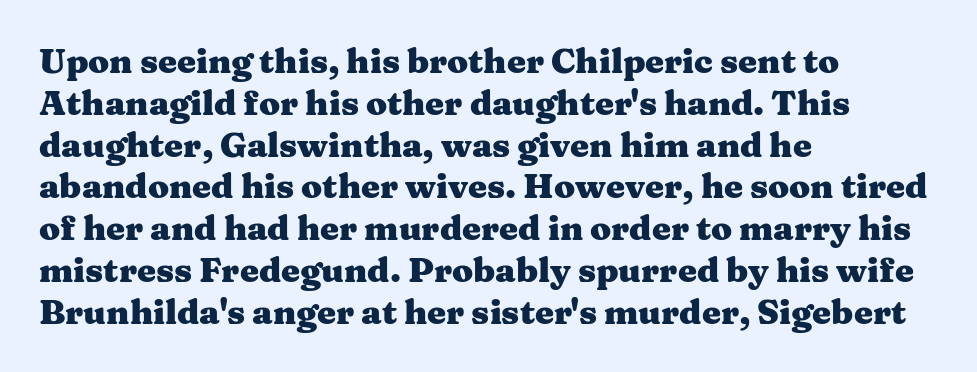
The image shows 34 px heavy, wide serif type, upright; set left-aligned, line spacing 1.23x, normal letter spacing, not underlined; medium stroke contrast and a medium x-height.
